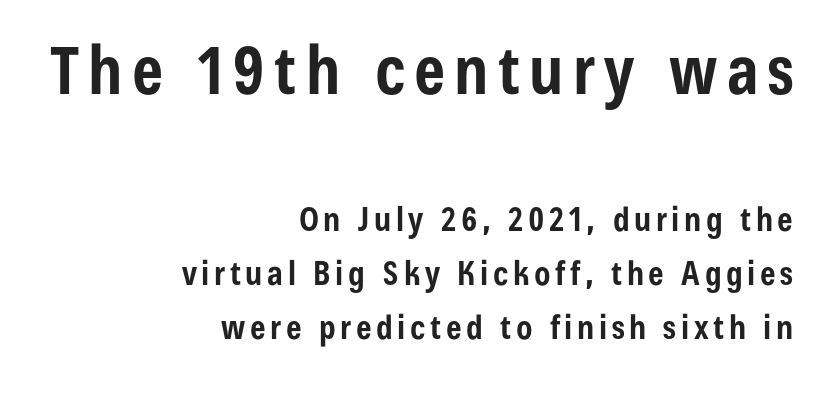
The image shows 66 px bold, condensed sans-serif type, upright; set right-aligned, normal line spacing (1.64x), not underlined; the first (top) block is 2.0x larger; low stroke contrast and a medium x-height.
